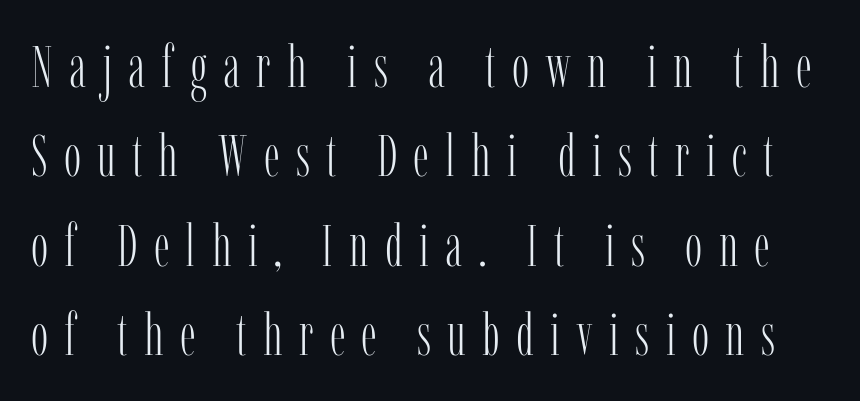
{"serif": "yes", "italic": "no", "bold": "no", "weight": "light", "width": "condensed", "stroke_contrast": "low", "x_height": "medium", "monospaced": "no", "underline": "no", "line_spacing": "normal", "line_spacing_ratio": 1.54, "letter_spacing": "wide", "letter_spacing_em": 0.28, "glyph_px": 58}
